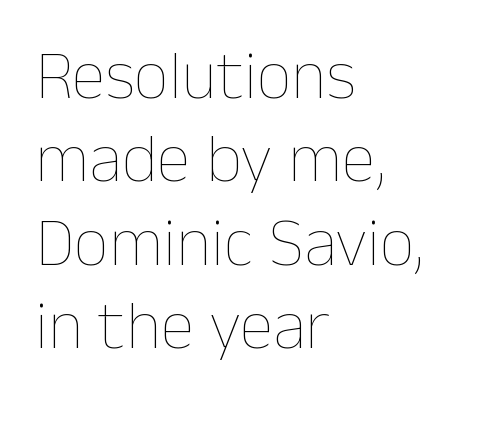
Q: Is the text bold? A: No.
Q: Is the text italic (slanted)? A: No, it is upright.
Q: Is the text underlined? A: No.
Q: How is the paragraph aligned? A: Left-aligned.
Q: Is the spacing between letters normal or unusually wide? A: Normal.
Q: Width (condensed, normal, or wide)? A: Normal.
Q: Stroke contrast? A: Low.
Q: x-height? A: Medium.
Q: Monospaced? A: No.
